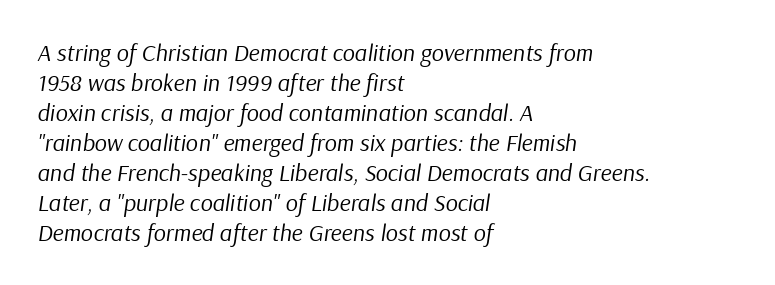
{"italic": "yes", "lean": "right", "slant_degrees": 9, "bold": "no", "underline": "no", "align": "left", "line_spacing": "normal", "line_spacing_ratio": 1.25, "letter_spacing": "normal", "letter_spacing_em": 0.0, "glyph_px": 24}
